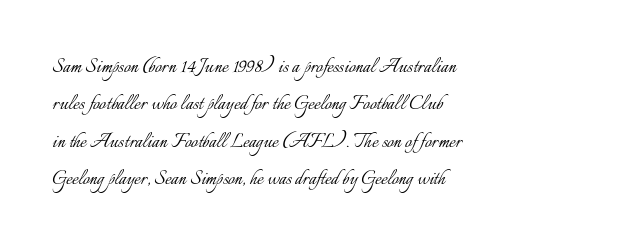
{"bold": "no", "underline": "no", "align": "left", "line_spacing": "normal", "line_spacing_ratio": 1.56, "letter_spacing": "normal", "letter_spacing_em": 0.0, "glyph_px": 24}
